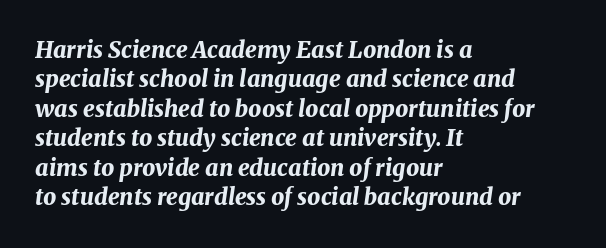
Is the type slanted? Yes — the strokes lean at a clear angle. Plenty of ink on the page — the face is bold. In terms of letterspacing, this is plain default setting. The lines in this sample share a left origin and differ only in where they stop.
